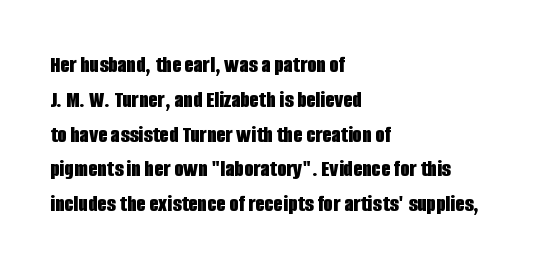
The image shows 24 px bold type, upright; set left-aligned, normal line spacing (1.45x), normal letter spacing, not underlined.
